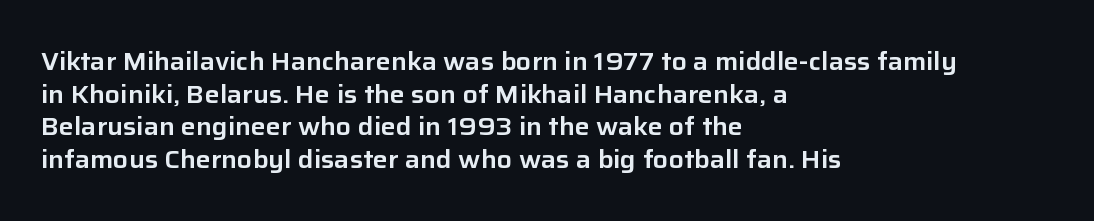
The tracking reads as untouched default to a designer's eye. Has an underline been added? It has not. Where is the straight margin? On the left. A typesetter would call this leading conventional body-copy spacing.
